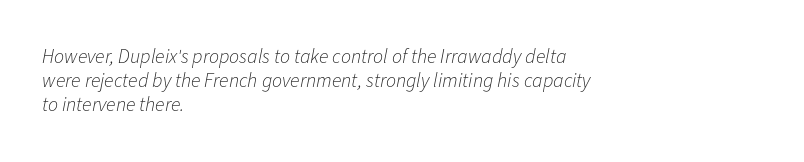
{"italic": "yes", "lean": "right", "slant_degrees": 11, "bold": "no", "underline": "no", "align": "left", "line_spacing_ratio": 1.21, "letter_spacing": "normal", "letter_spacing_em": 0.0, "glyph_px": 20}
